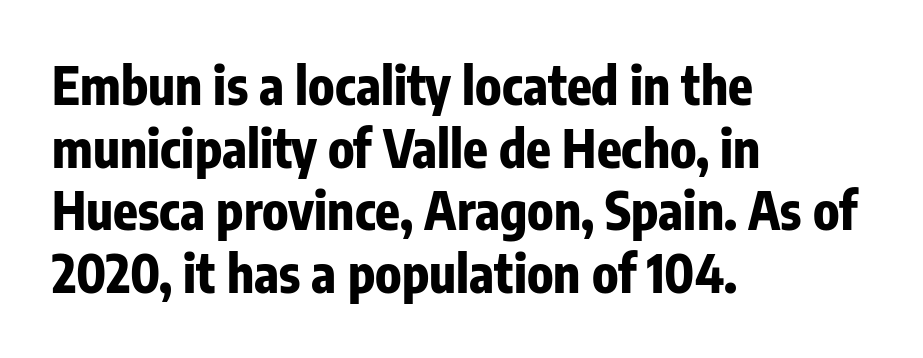
Q: Is the text bold? A: Yes.
Q: Is the text italic (slanted)? A: No, it is upright.
Q: Is the typeface a serif or a sans-serif typeface? A: Sans-serif.
Q: Is the text underlined? A: No.
Q: How is the paragraph aligned? A: Left-aligned.
Q: Is the spacing between letters normal or unusually wide? A: Normal.
Q: Width (condensed, normal, or wide)? A: Condensed.
Q: Stroke contrast? A: Low.
Q: x-height? A: Medium.
Q: Monospaced? A: No.
